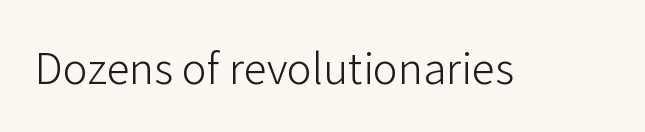
{"serif": "no", "italic": "no", "bold": "no", "weight": "light", "width": "normal", "stroke_contrast": "low", "x_height": "medium", "monospaced": "no", "underline": "no", "letter_spacing": "normal", "letter_spacing_em": 0.0, "glyph_px": 42}
